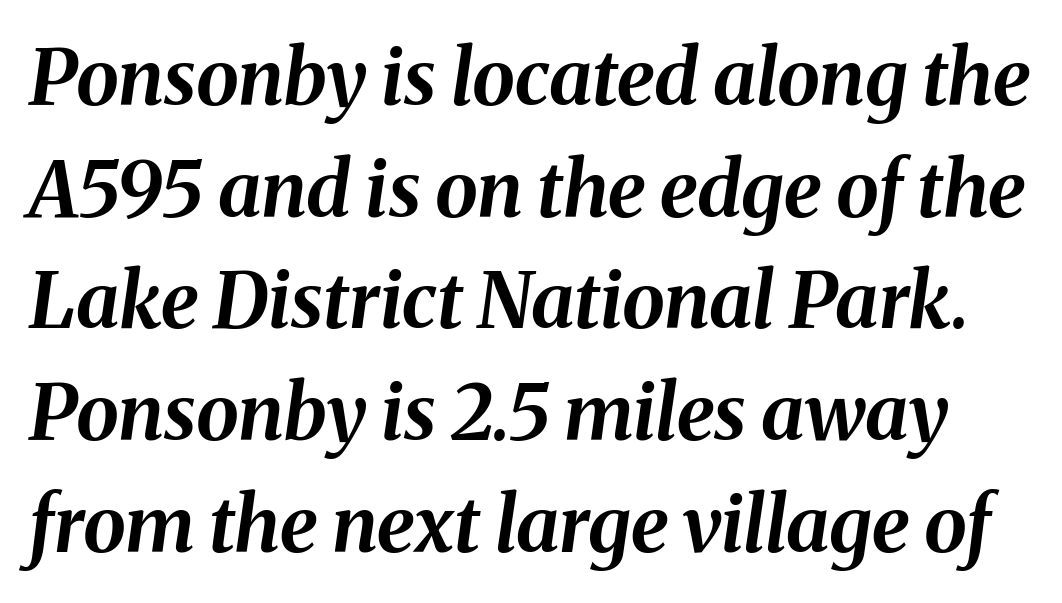
{"italic": "yes", "lean": "right", "slant_degrees": 8, "bold": "yes", "weight": "bold", "width": "normal", "stroke_contrast": "medium", "x_height": "medium", "monospaced": "no", "underline": "no", "line_spacing": "normal", "line_spacing_ratio": 1.45, "letter_spacing": "normal", "letter_spacing_em": 0.0, "glyph_px": 77}
